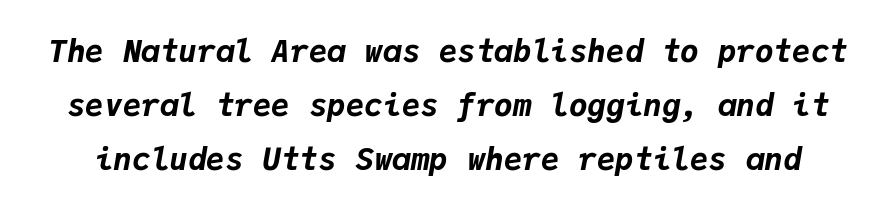
The image shows 31 px bold type, italic (leaning right), monospaced; set line spacing 1.74x, normal letter spacing, not underlined; low stroke contrast and a medium x-height.
